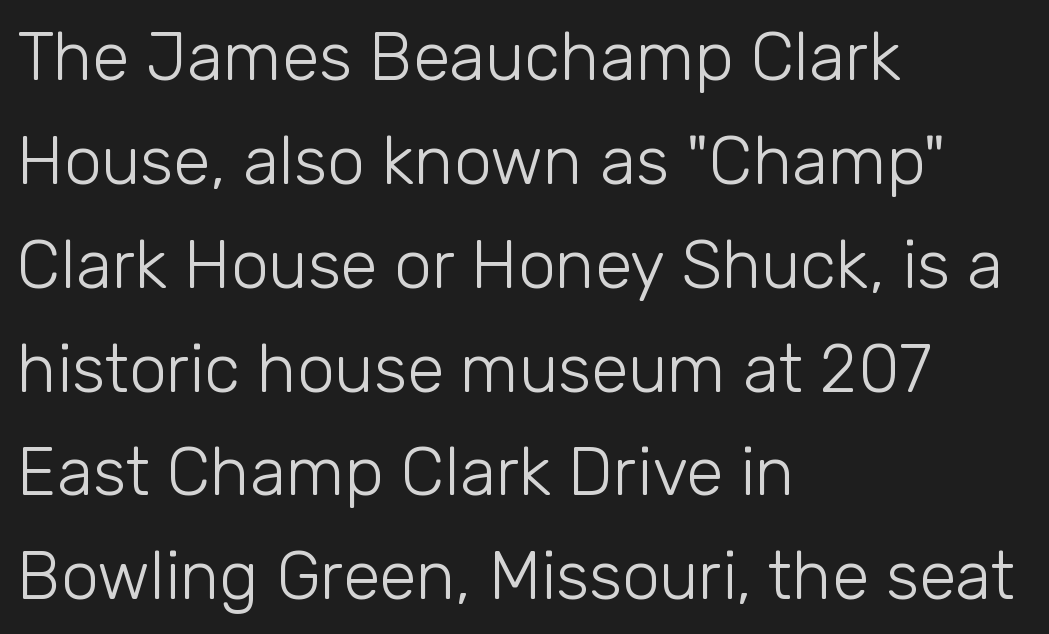
Q: Is the text bold? A: No.
Q: Is the text italic (slanted)? A: No, it is upright.
Q: Is the typeface a serif or a sans-serif typeface? A: Sans-serif.
Q: Is the text underlined? A: No.
Q: How is the paragraph aligned? A: Left-aligned.
Q: Is the spacing between letters normal or unusually wide? A: Normal.
Q: Is the spacing between lines tight, normal or loose? A: Normal.
Q: Width (condensed, normal, or wide)? A: Normal.
Q: Stroke contrast? A: Low.
Q: x-height? A: Medium.
Q: Monospaced? A: No.
